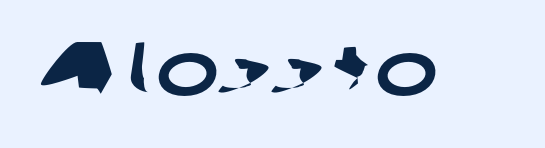
Q: Is the typeface a serif or a sans-serif typeface? A: Sans-serif.
Q: Is the text underlined? A: No.
Q: Is the spacing between letters normal or unusually wide? A: Normal.
Q: Width (condensed, normal, or wide)? A: Wide.
Q: Stroke contrast? A: Low.
Q: x-height? A: Medium.
Q: Monospaced? A: No.
